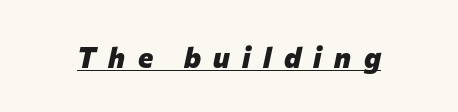
Q: Is the text bold? A: Yes.
Q: Is the text italic (slanted)? A: Yes, it leans right by about 12 degrees.
Q: Is the text underlined? A: Yes.
Q: Is the spacing between letters normal or unusually wide? A: Unusually wide.
Q: Width (condensed, normal, or wide)? A: Normal.
Q: Stroke contrast? A: Low.
Q: x-height? A: Medium.
Q: Monospaced? A: No.
